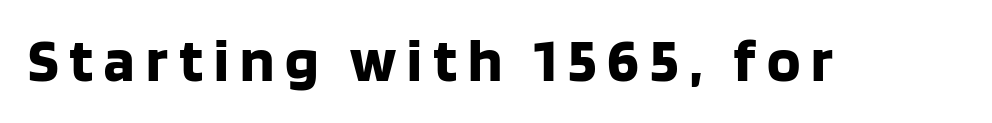
The passage shown is typeset with a sans-serif family. The typography opts for an upright posture over an oblique one. Plenty of ink on the page — the face is bold. Proportional: the letters do not fall into vertical columns.
